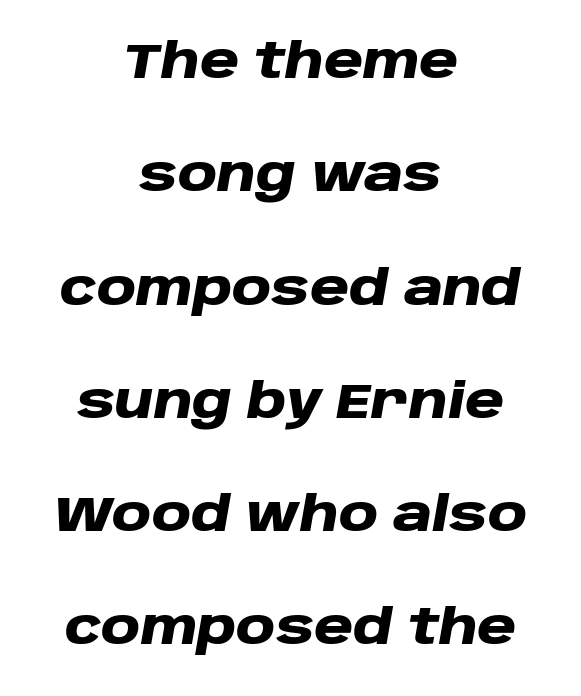
The words here are not underlined. What weight is shown? A full bold with thick strokes. Look at the tracking — it's just the regular setting, nothing added. Leading is clearly above the norm, producing a sparse column. Proportional: the letters do not fall into vertical columns. This rendering uses center alignment, leaving both contours irregular but symmetric.
